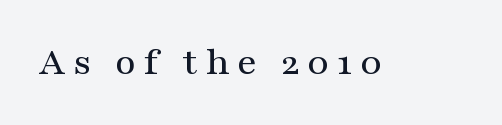
The image shows 40 px wide serif type, upright; set not underlined; medium stroke contrast and a medium x-height.
